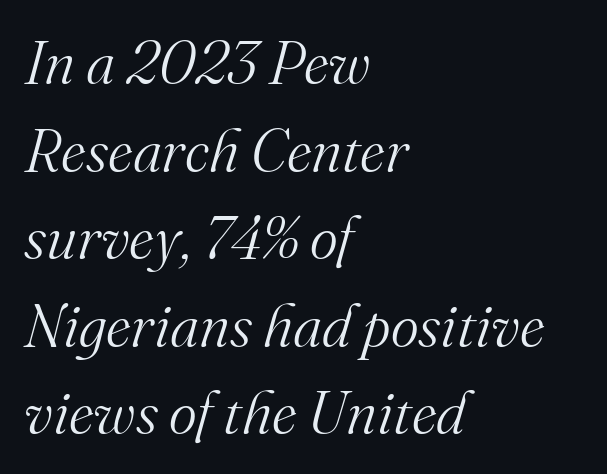
{"serif": "yes", "italic": "yes", "lean": "right", "slant_degrees": 16, "bold": "no", "weight": "light", "width": "normal", "stroke_contrast": "medium", "x_height": "small", "monospaced": "no", "underline": "no", "align": "left", "line_spacing": "normal", "line_spacing_ratio": 1.46, "letter_spacing": "normal", "letter_spacing_em": 0.0, "glyph_px": 60}
